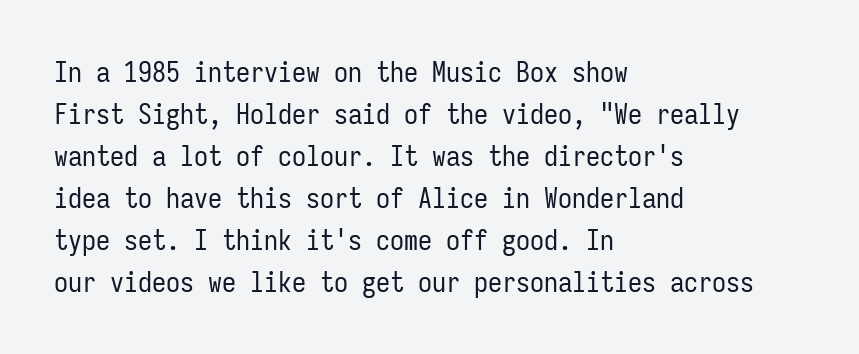
Font category for this specimen: sans-serif. Left-aligned paragraph, ragged on the right. Lines of text with bare space underneath. Rendered with straight, roman letterforms. Weight: not bold — regular or lighter. Think of a typewriter: that constant character pitch is what you see here.
